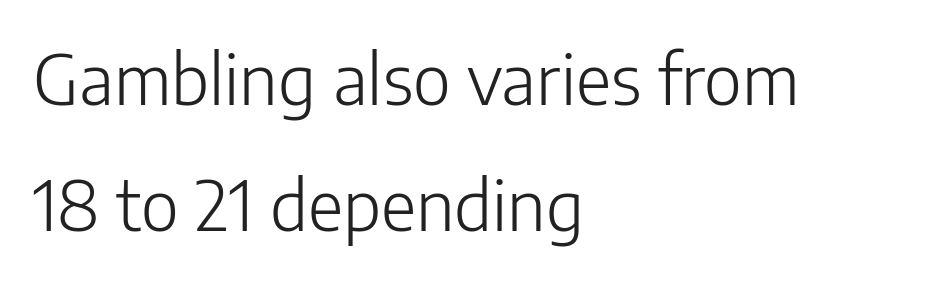
Alignment: flush left. I'd call this a sans setting — the letters go barefoot. Standard letterfit; no display-style spreading of the glyphs. Nothing heavy about these letters — not bold at all.
